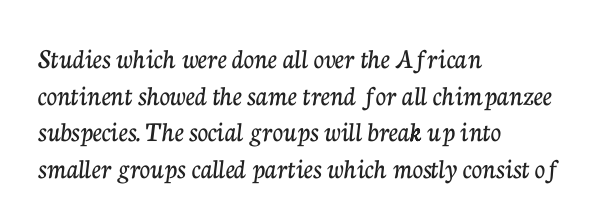
Q: Is the text italic (slanted)? A: Yes.
Q: Is the typeface a serif or a sans-serif typeface? A: Serif.
Q: Is the text underlined? A: No.
Q: How is the paragraph aligned? A: Left-aligned.
Q: Is the spacing between letters normal or unusually wide? A: Normal.
Q: Is the spacing between lines tight, normal or loose? A: Normal.
Q: Width (condensed, normal, or wide)? A: Normal.
Q: Stroke contrast? A: Low.
Q: x-height? A: Medium.
Q: Monospaced? A: No.
